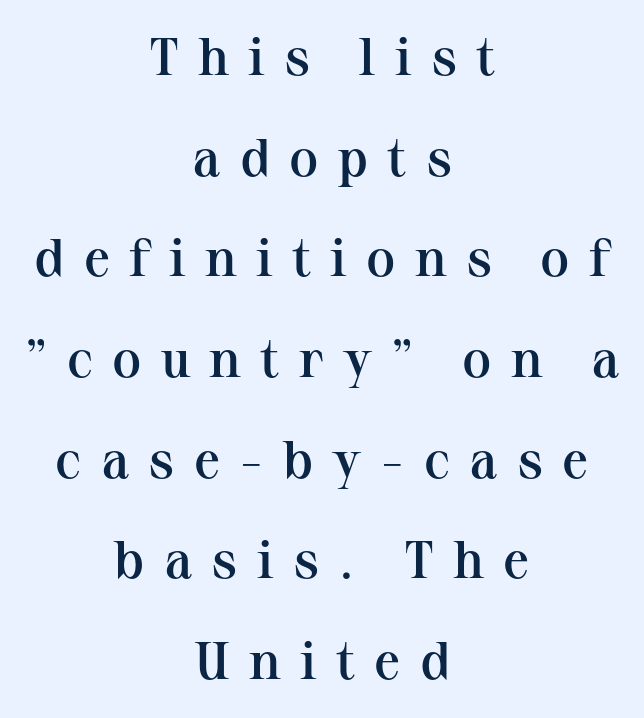
The image shows 53 px semibold serif type, upright; set centered, loose line spacing (1.9x), unusually wide letter spacing (+0.36 em), not underlined; medium stroke contrast and a medium x-height.
